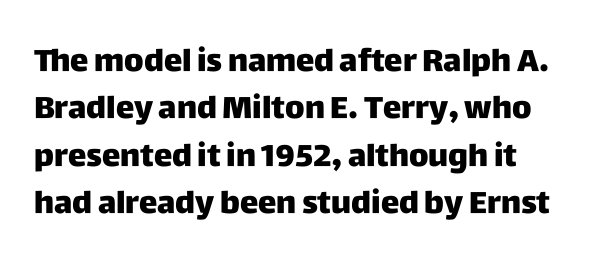
{"serif": "no", "italic": "no", "bold": "yes", "weight": "heavy", "width": "normal", "stroke_contrast": "low", "x_height": "large", "monospaced": "no", "underline": "no", "line_spacing": "normal", "line_spacing_ratio": 1.53, "letter_spacing": "normal", "letter_spacing_em": 0.0, "glyph_px": 31}
